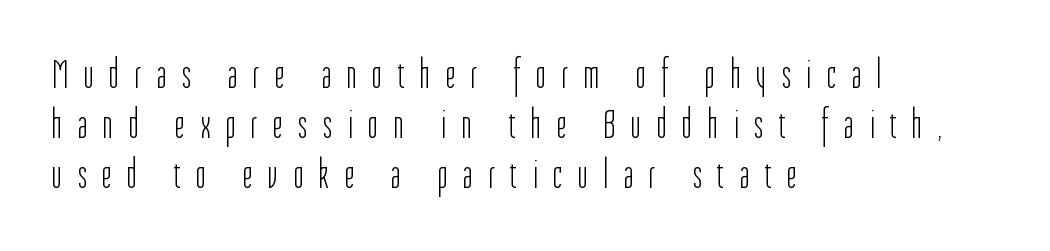
The image shows 41 px light, condensed sans-serif type, upright; set left-aligned, line spacing 1.22x, unusually wide letter spacing (+0.39 em), not underlined; low stroke contrast and a medium x-height.
